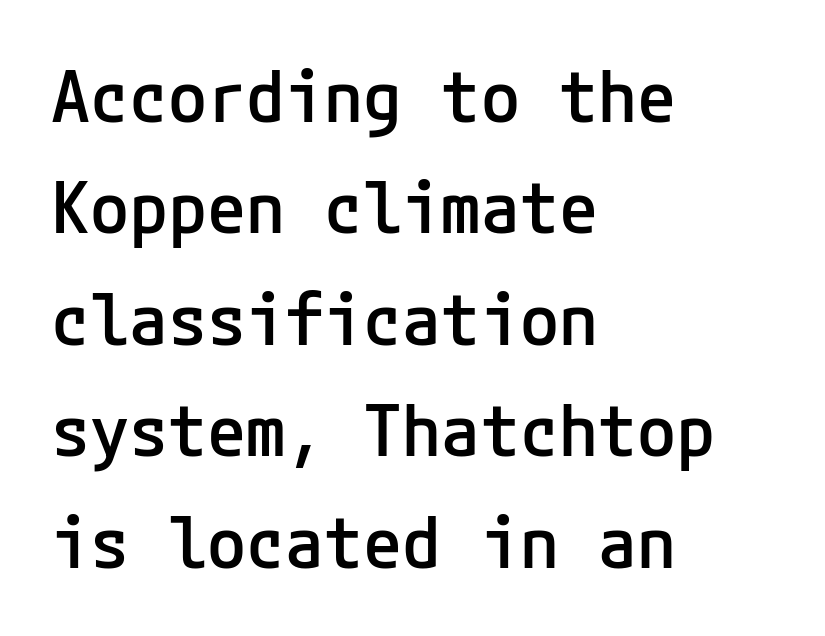
Nobody drew a line under any word here. The face used here is a semibold: visibly heavier than regular, lighter than bold. Each letter's strokes conclude bluntly, with no projecting serifs. If you measured baseline to baseline, you'd find a middling distance. Designer's note — italics off, roman on.
